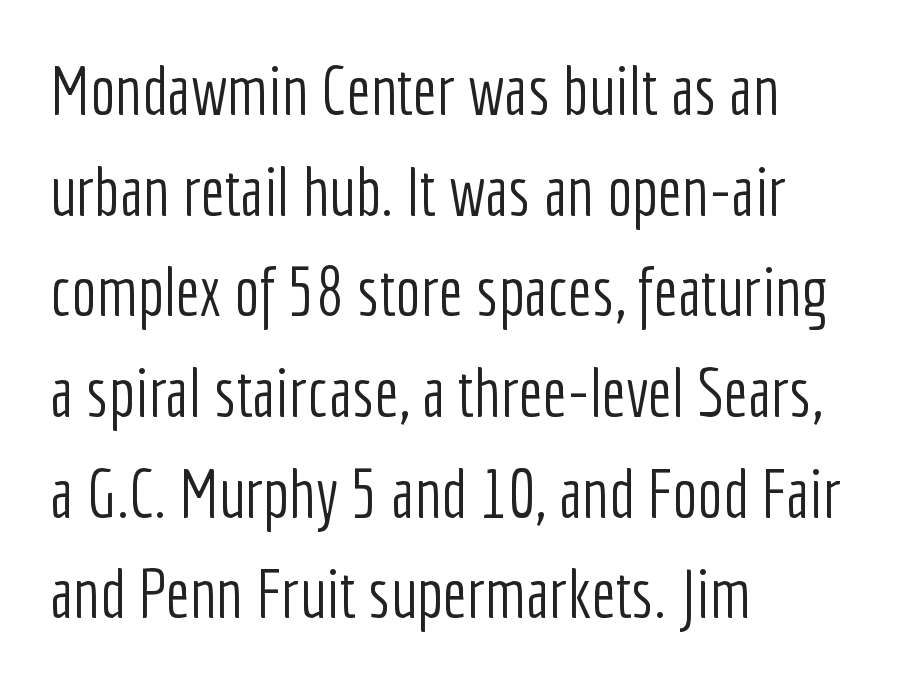
The compositor pushed each line to the left boundary. The gap between lines stays unmarked. The lettering stays uniformly vertical, giving the passage a roman look. Stroke terminals: plain, sans-serif. The face used here is rendered with its standard letterfit.
